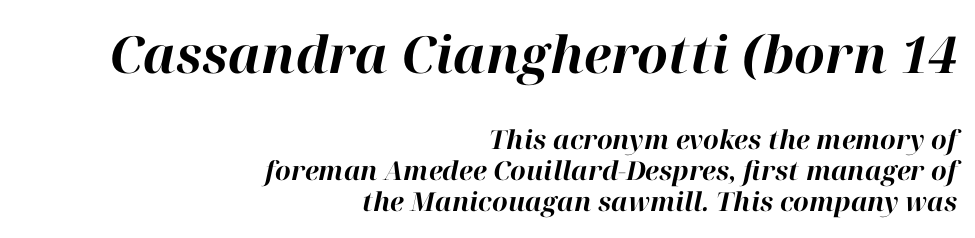
The image shows 51 px bold type, italic (leaning right); set right-aligned, line spacing 1.21x, normal letter spacing, not underlined; the first (top) block is 1.96x larger; high stroke contrast and a medium x-height.
